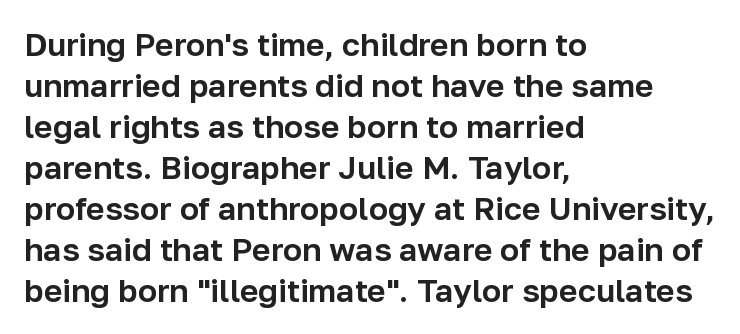
Reading down the block, your eye returns to a fixed left position each line. The rendering shows plain stroke endings on the letterforms — a sans-serif design. The passage shown is typed in a proportional face where columns would drift. It's the straight-up-and-down kind of type.
